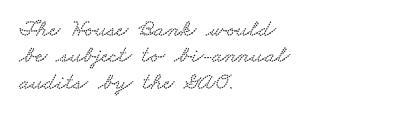
The string is rendered with underlining switched off. Does the leading feel generous? Not at all — it's pinched. The letters sit at their default tracking, neither squeezed nor spread. Horizontal alignment here is leftward, the default for most running prose.
